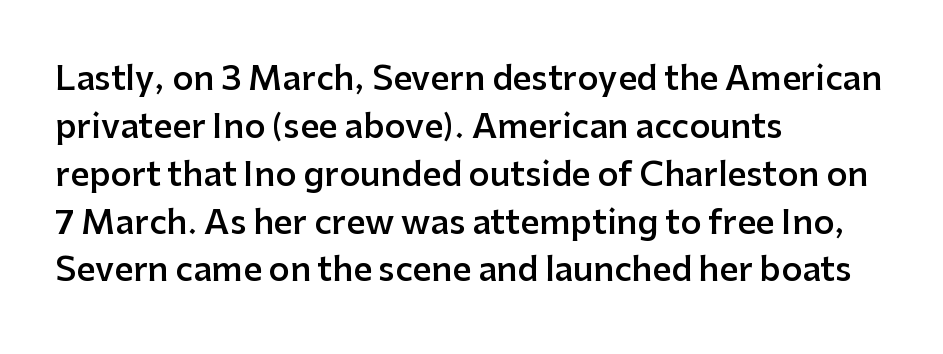
Regular leading. A clean baseline with only descenders dipping below it. You can tell it's not italic because the verticals are truly vertical. The line texture is even and compact thanks to regular tracking.
